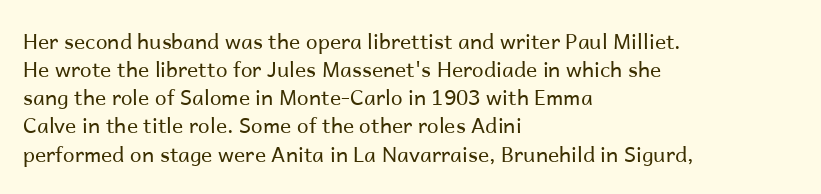
{"italic": "no", "bold": "no", "underline": "no", "align": "left", "line_spacing": "normal", "line_spacing_ratio": 1.34, "letter_spacing": "normal", "letter_spacing_em": 0.0, "glyph_px": 21}
